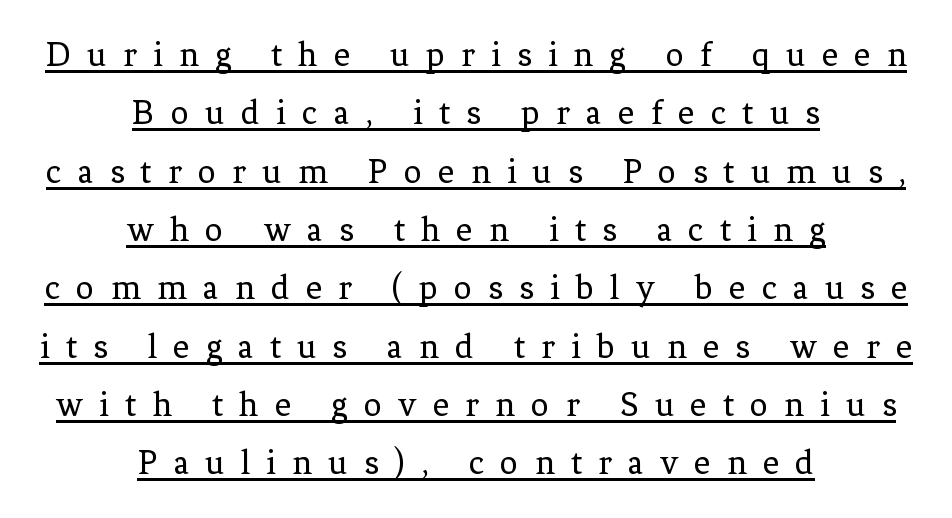
{"serif": "yes", "italic": "no", "bold": "no", "weight": "regular", "width": "normal", "stroke_contrast": "low", "x_height": "medium", "monospaced": "no", "underline": "yes", "align": "center", "line_spacing": "normal", "line_spacing_ratio": 1.62, "letter_spacing": "wide", "letter_spacing_em": 0.45, "glyph_px": 36}
